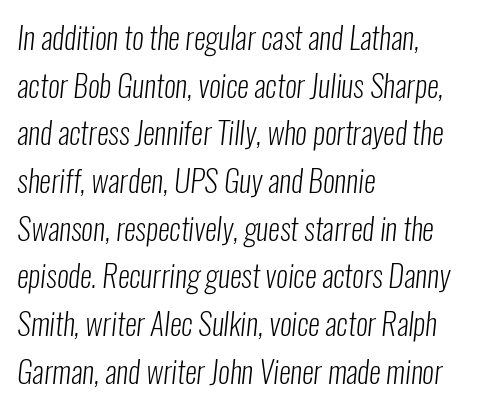
The font family rendered here belongs to the sans-serif group. Proportional: the letters do not fall into vertical columns. Characters follow at the spacing the type designer built in. The rendering uses a moderate line-height, typical for paragraphs. Teacher's note: observe the even left margin — that is flush-left alignment.
